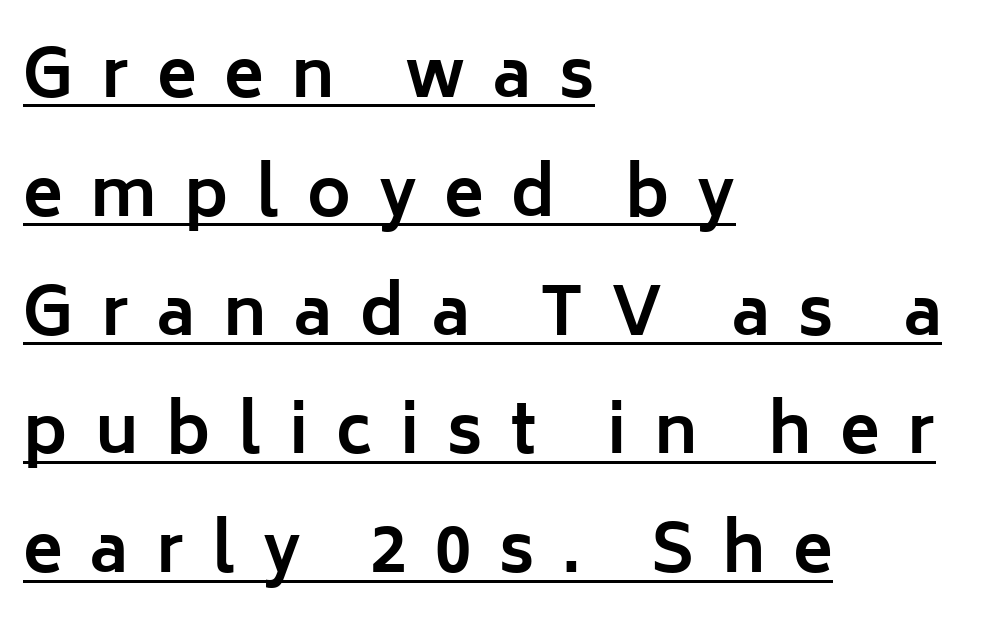
The image shows 66 px bold sans-serif type, upright; set left-aligned, line spacing 1.8x, unusually wide letter spacing (+0.42 em), underlined; low stroke contrast and a medium x-height.
